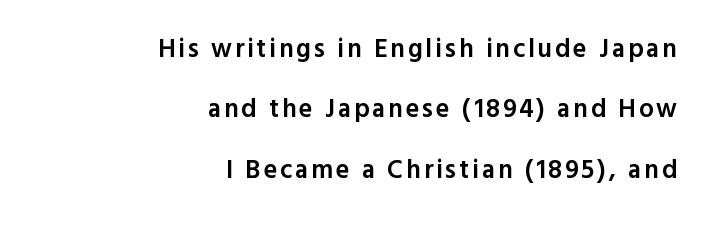
Each line ends at the same right margin while the left side varies. Descender tails drop into unmarked territory. Airy leading. Posture: straight, roman, zero tilt.
